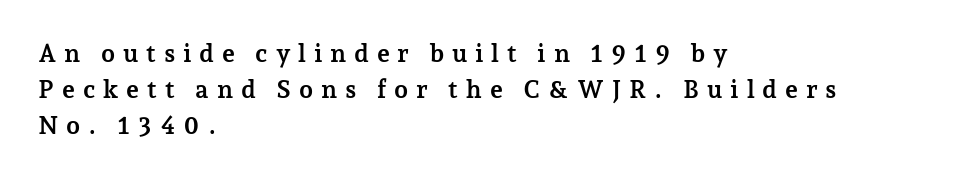
{"italic": "no", "bold": "yes", "underline": "no", "align": "left", "line_spacing": "normal", "line_spacing_ratio": 1.45, "letter_spacing": "wide", "letter_spacing_em": 0.31, "glyph_px": 25}
